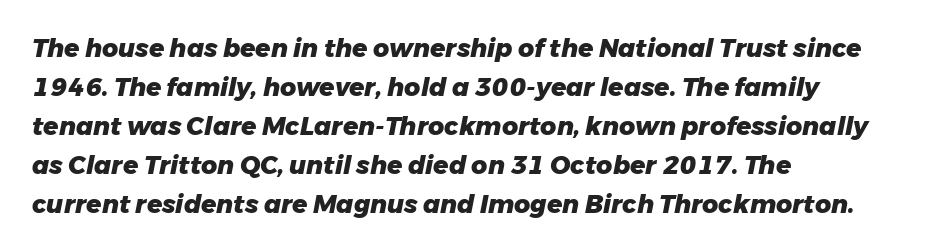
The image shows 25 px bold type, italic (leaning right); set left-aligned, normal line spacing (1.56x), normal letter spacing, not underlined.
